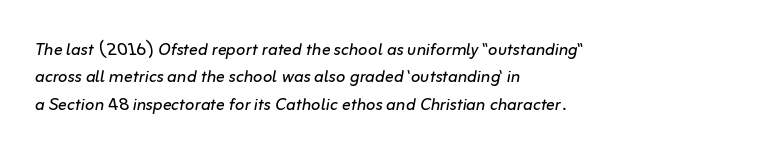
The image shows 22 px text type, italic (leaning right); set left-aligned, line spacing 1.24x, normal letter spacing, not underlined.
